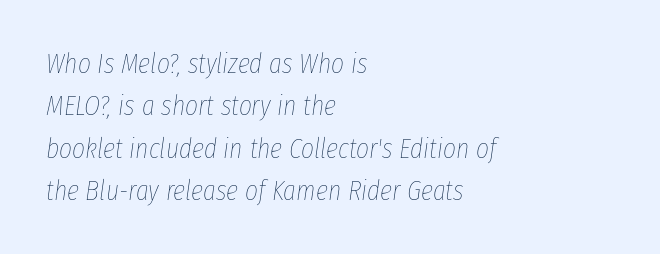
The image shows 28 px thin, condensed type, italic (leaning right); set left-aligned, normal line spacing (1.51x), normal letter spacing, not underlined; low stroke contrast and a medium x-height.
